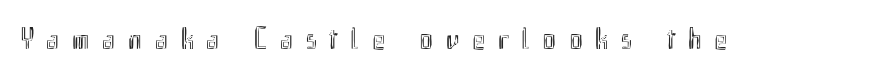
The tracking jumps out immediately: characters are airy and widely separated. Posture: vertical. A bare baseline throughout the passage. Varying glyph widths throughout — classic text-font behaviour.
